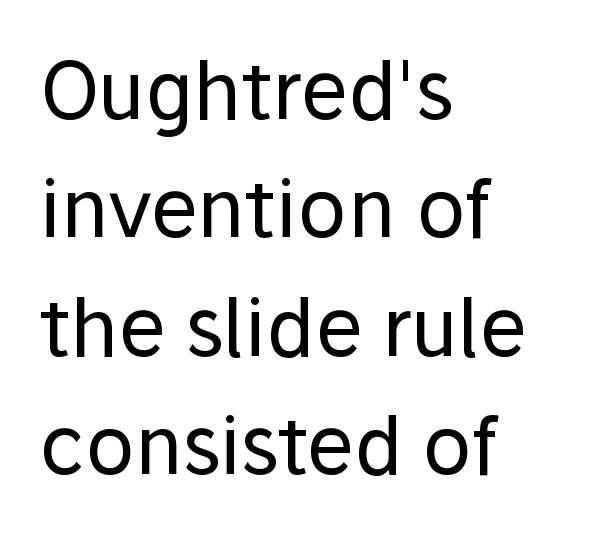
Q: Is the text bold? A: No.
Q: Is the text italic (slanted)? A: No, it is upright.
Q: Is the typeface a serif or a sans-serif typeface? A: Sans-serif.
Q: Is the text underlined? A: No.
Q: How is the paragraph aligned? A: Left-aligned.
Q: Is the spacing between letters normal or unusually wide? A: Normal.
Q: Is the spacing between lines tight, normal or loose? A: Normal.
Q: Width (condensed, normal, or wide)? A: Normal.
Q: Stroke contrast? A: Low.
Q: x-height? A: Medium.
Q: Monospaced? A: No.
